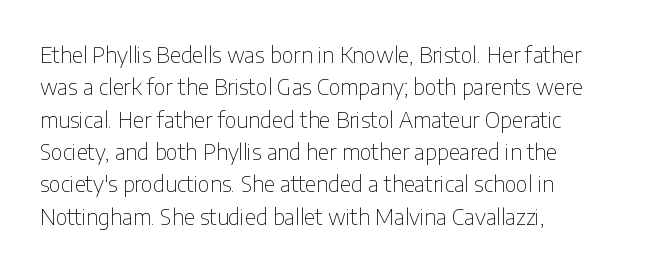
Q: Is the text bold? A: No.
Q: Is the text italic (slanted)? A: No, it is upright.
Q: Is the text underlined? A: No.
Q: How is the paragraph aligned? A: Left-aligned.
Q: Is the spacing between letters normal or unusually wide? A: Normal.
Q: Is the spacing between lines tight, normal or loose? A: Normal.
